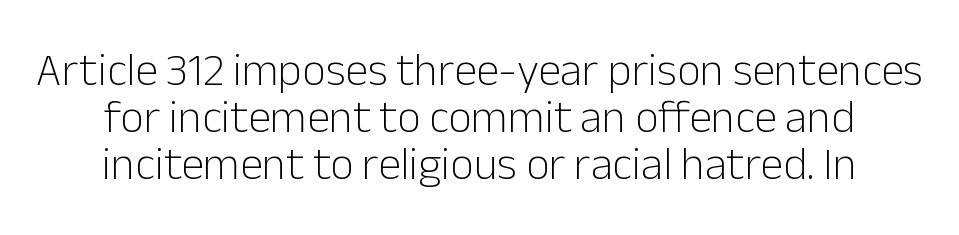
{"serif": "no", "italic": "no", "bold": "no", "weight": "light", "width": "normal", "stroke_contrast": "low", "x_height": "medium", "monospaced": "no", "underline": "no", "align": "center", "line_spacing": "tight", "line_spacing_ratio": 1.02, "letter_spacing": "normal", "letter_spacing_em": 0.0, "glyph_px": 46}
